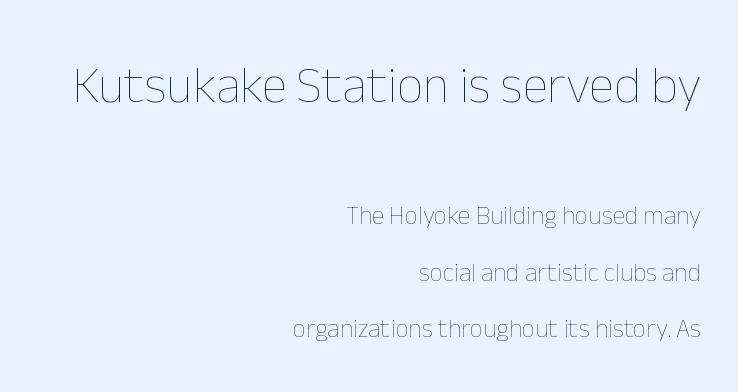
Q: Is the text bold? A: No.
Q: Is the text italic (slanted)? A: No, it is upright.
Q: Is the text underlined? A: No.
Q: How is the paragraph aligned? A: Right-aligned.
Q: Is the spacing between letters normal or unusually wide? A: Normal.
Q: Is the spacing between lines tight, normal or loose? A: Loose.
Q: Which block of text is set in a larger size, the first (top) or the second (bottom)? A: The first (top) one.
Q: Width (condensed, normal, or wide)? A: Normal.
Q: Stroke contrast? A: Low.
Q: x-height? A: Medium.
Q: Monospaced? A: No.
